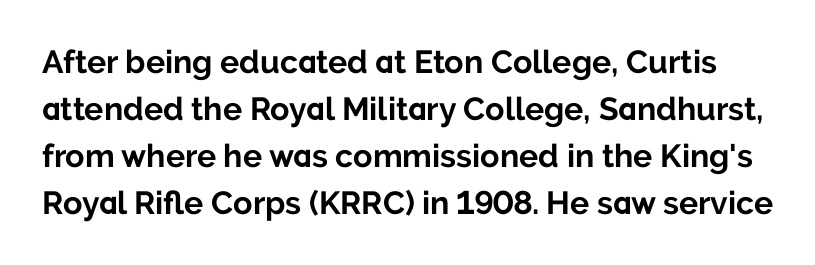
{"serif": "no", "italic": "no", "bold": "yes", "weight": "bold", "width": "normal", "stroke_contrast": "low", "x_height": "medium", "monospaced": "no", "underline": "no", "line_spacing": "normal", "line_spacing_ratio": 1.47, "letter_spacing": "normal", "letter_spacing_em": 0.0, "glyph_px": 32}
